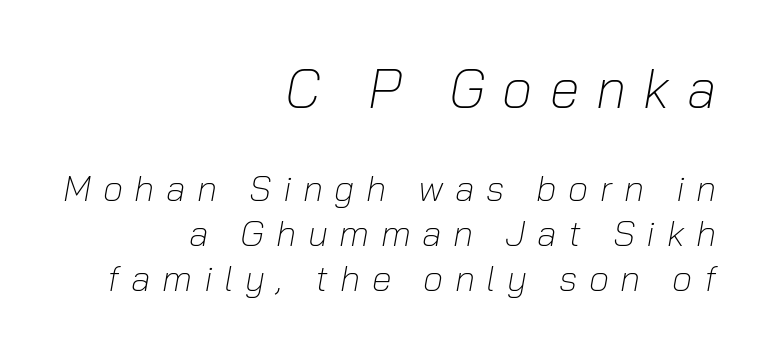
{"italic": "yes", "lean": "right", "slant_degrees": 10, "bold": "no", "weight": "light", "width": "normal", "stroke_contrast": "low", "x_height": "medium", "monospaced": "no", "underline": "no", "align": "right", "line_spacing": "normal", "line_spacing_ratio": 1.25, "letter_spacing": "wide", "letter_spacing_em": 0.32, "larger_block": "first", "size_ratio": 1.5, "glyph_px": 54}
